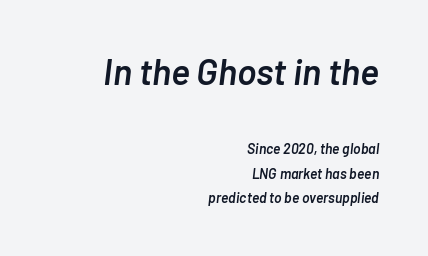
The image shows 36 px semibold type, italic (leaning right); set right-aligned, line spacing 1.74x, normal letter spacing, not underlined; the first (top) block is 2.57x larger; low stroke contrast and a medium x-height.
